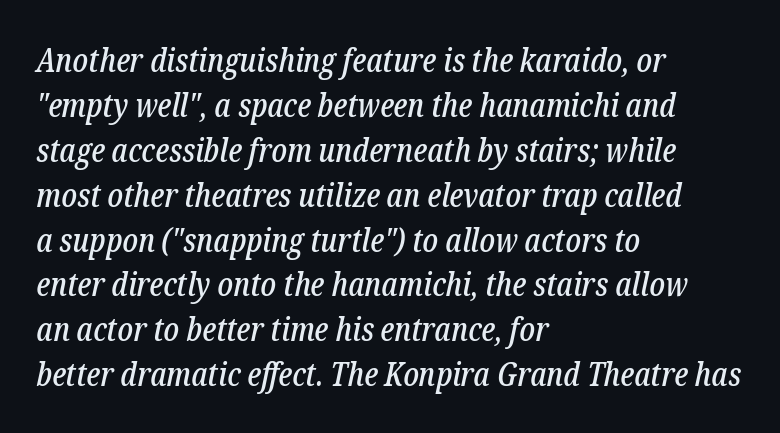
The area under the type is left untouched. Each letter keeps its own natural width here, so spacing adapts to shape. The letterforms sit shoulder to shoulder at normal distance. Short and long lines alike share a common starting point at left. Quick note: italic. A normal amount of white space separates one row of letters from the next.
